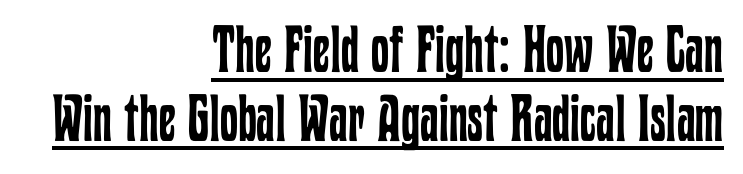
{"italic": "no", "bold": "no", "weight": "regular", "width": "condensed", "stroke_contrast": "low", "x_height": "medium", "monospaced": "no", "underline": "yes", "align": "right", "line_spacing": "tight", "line_spacing_ratio": 1.06, "letter_spacing": "normal", "letter_spacing_em": 0.0, "glyph_px": 65}
